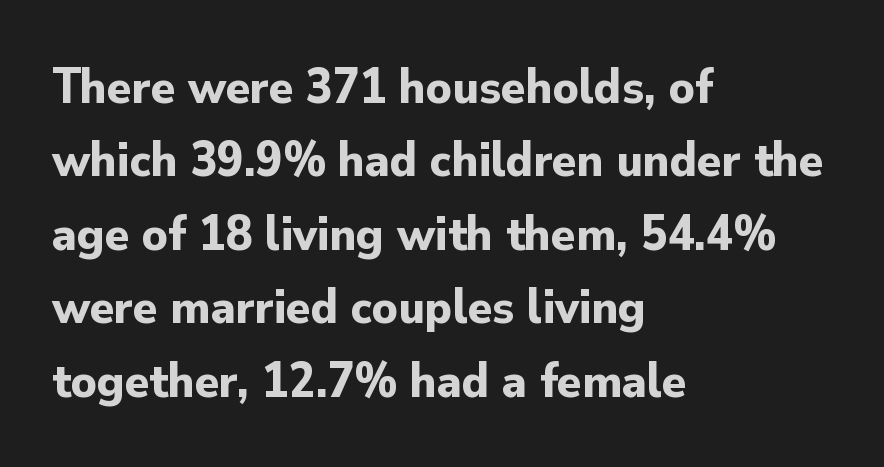
A clean baseline with only descenders dipping below it. Where is the straight margin? On the left. The typography opts for an upright posture over an oblique one. Set as a true bold cut, around the 700 mark.
